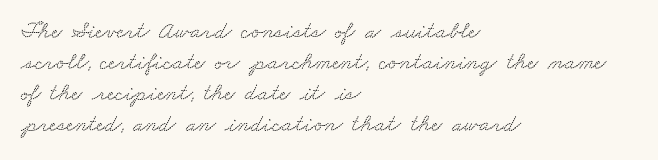
The image shows 24 px text type; set left-aligned, normal line spacing (1.29x), normal letter spacing, not underlined.
